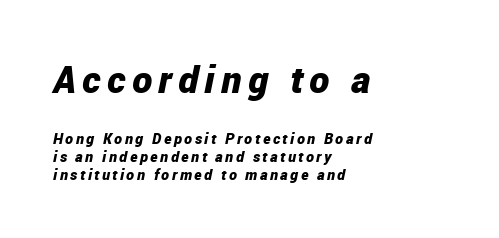
{"italic": "yes", "lean": "right", "slant_degrees": 12, "bold": "yes", "weight": "bold", "width": "condensed", "stroke_contrast": "low", "x_height": "medium", "monospaced": "no", "underline": "no", "align": "left", "line_spacing_ratio": 1.18, "larger_block": "first", "size_ratio": 2.53, "glyph_px": 38}
